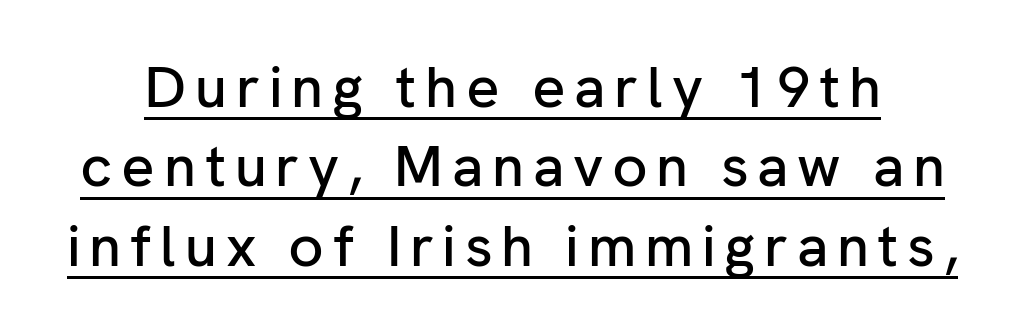
The image shows 58 px sans-serif type, upright; set normal line spacing (1.37x), underlined; low stroke contrast and a medium x-height.
